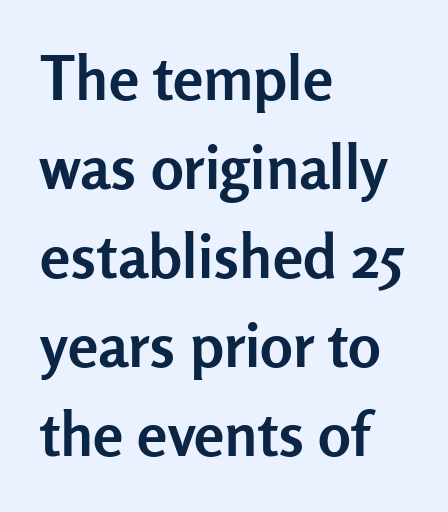
The image shows 61 px semibold sans-serif type, upright; set left-aligned, normal line spacing (1.46x), normal letter spacing, not underlined; low stroke contrast and a medium x-height.
